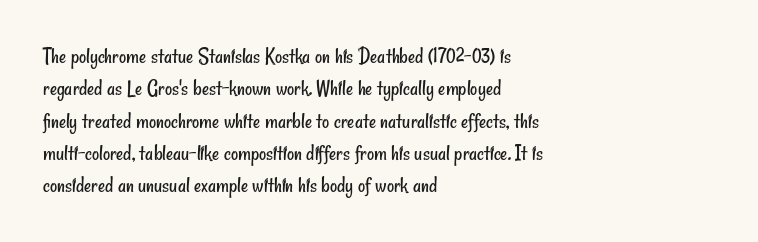
Q: Is the text bold? A: No.
Q: Is the text underlined? A: No.
Q: How is the paragraph aligned? A: Left-aligned.
Q: Is the spacing between letters normal or unusually wide? A: Normal.
Q: Is the spacing between lines tight, normal or loose? A: Normal.
